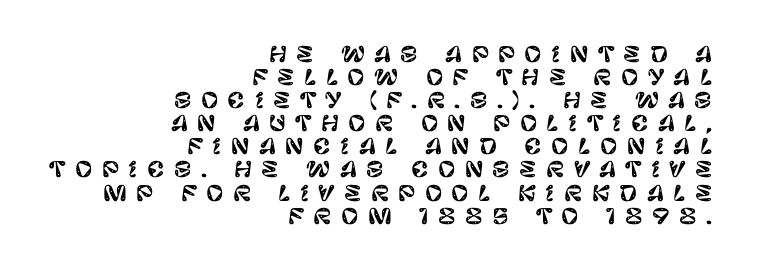
{"underline": "no", "align": "right", "line_spacing": "tight", "line_spacing_ratio": 1.1, "letter_spacing": "wide", "letter_spacing_em": 0.45, "glyph_px": 21}
